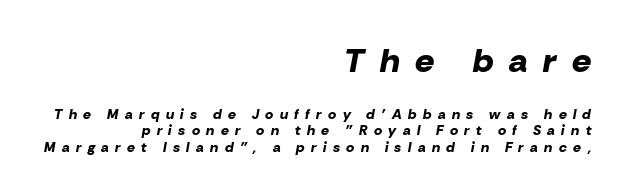
Q: Is the text bold? A: Yes.
Q: Is the text italic (slanted)? A: Yes, it leans right by about 10 degrees.
Q: Is the text underlined? A: No.
Q: How is the paragraph aligned? A: Right-aligned.
Q: Is the spacing between letters normal or unusually wide? A: Unusually wide.
Q: Which block of text is set in a larger size, the first (top) or the second (bottom)? A: The first (top) one.
Q: Width (condensed, normal, or wide)? A: Normal.
Q: Stroke contrast? A: Low.
Q: x-height? A: Medium.
Q: Monospaced? A: No.
